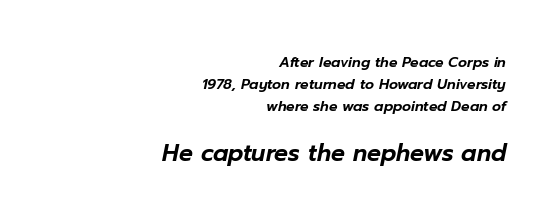
Q: Is the text italic (slanted)? A: Yes, it leans right by about 12 degrees.
Q: Is the text underlined? A: No.
Q: How is the paragraph aligned? A: Right-aligned.
Q: Is the spacing between letters normal or unusually wide? A: Normal.
Q: Is the spacing between lines tight, normal or loose? A: Normal.
Q: Which block of text is set in a larger size, the first (top) or the second (bottom)? A: The second (bottom) one.
